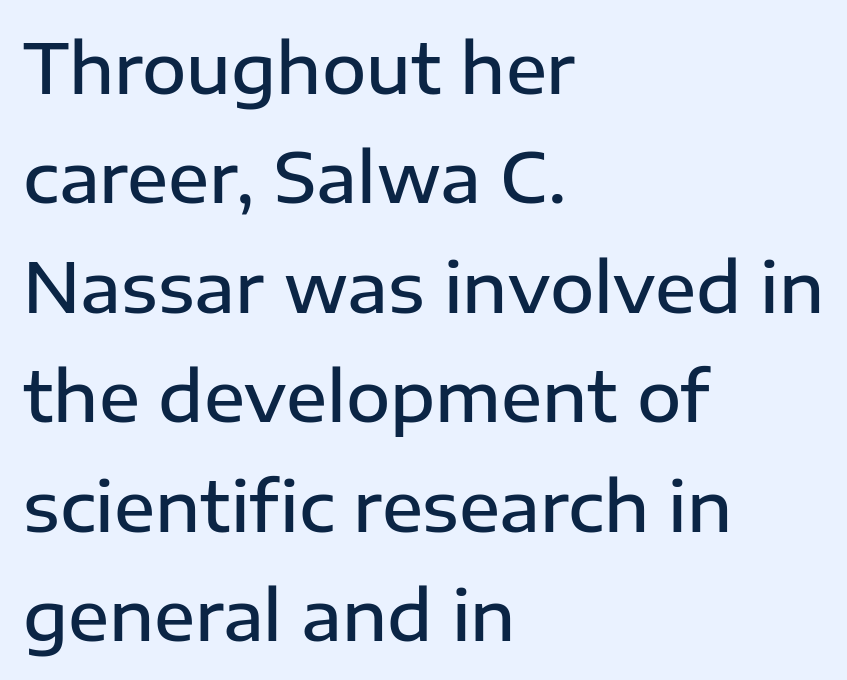
Q: Is the text bold? A: Semi-bold.
Q: Is the text italic (slanted)? A: No, it is upright.
Q: Is the typeface a serif or a sans-serif typeface? A: Sans-serif.
Q: Is the text underlined? A: No.
Q: How is the paragraph aligned? A: Left-aligned.
Q: Is the spacing between letters normal or unusually wide? A: Normal.
Q: Is the spacing between lines tight, normal or loose? A: Normal.
Q: Width (condensed, normal, or wide)? A: Normal.
Q: Stroke contrast? A: Low.
Q: x-height? A: Medium.
Q: Monospaced? A: No.
